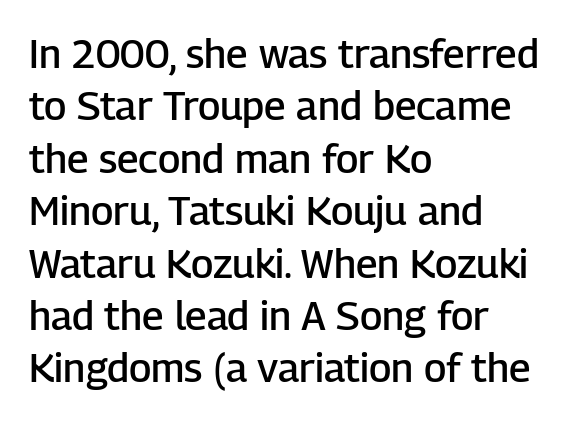
{"serif": "no", "italic": "no", "bold": "semi", "weight": "semibold", "width": "normal", "stroke_contrast": "low", "x_height": "medium", "monospaced": "no", "underline": "no", "align": "left", "line_spacing": "normal", "line_spacing_ratio": 1.31, "letter_spacing": "normal", "letter_spacing_em": 0.0, "glyph_px": 40}
